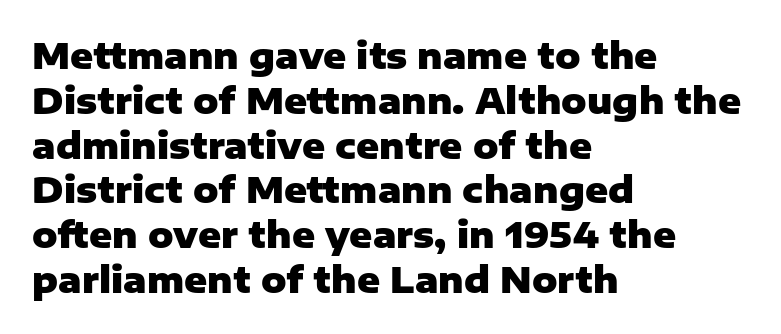
The image shows 35 px heavy sans-serif type, upright; set left-aligned, normal line spacing (1.28x), normal letter spacing, not underlined; low stroke contrast and a medium x-height.
